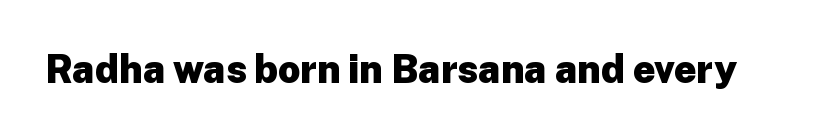
You could not count columns in this text — the font is proportionally spaced. A dark, heavy texture on the line: the type is bold. The space directly below the letters is spotless. Inter-character spacing is left at the font's built-in metrics. These lines are composed in type without serifs.
